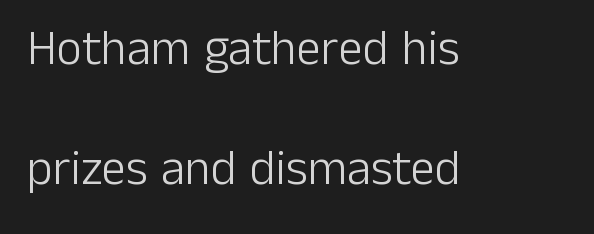
The type sits square on the baseline with zero lean. The rendering uses natural spacing where letterforms have individual widths. The lines are quadded left. No extra ink here — the face is not bold.
